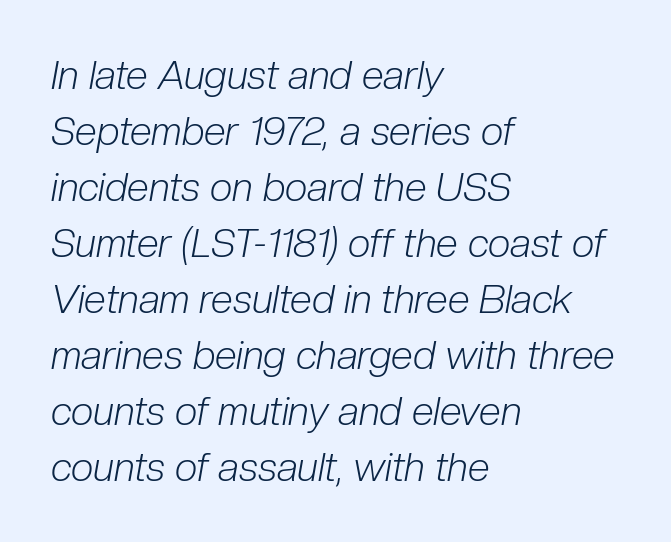
Alignment: flush left. This sample keeps an unexceptional amount of space between lines. Spacing verdict: proportional, widths tailored to each character. Any mark beneath the type? The region is blank.
